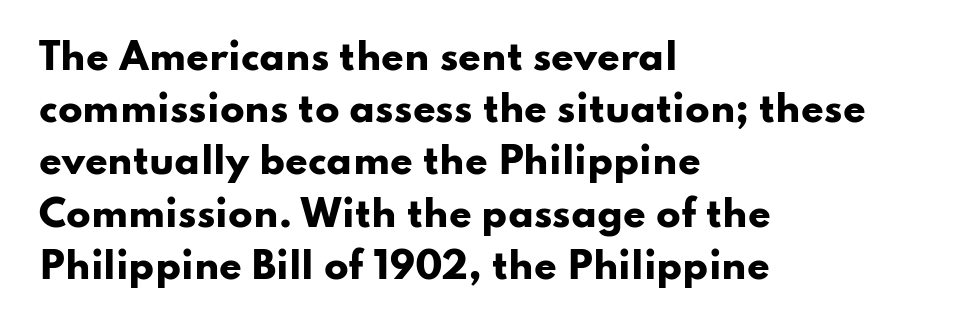
{"serif": "no", "italic": "no", "bold": "yes", "weight": "heavy", "width": "wide", "stroke_contrast": "low", "x_height": "small", "monospaced": "no", "underline": "no", "align": "left", "line_spacing": "normal", "line_spacing_ratio": 1.45, "letter_spacing": "normal", "letter_spacing_em": 0.0, "glyph_px": 36}
